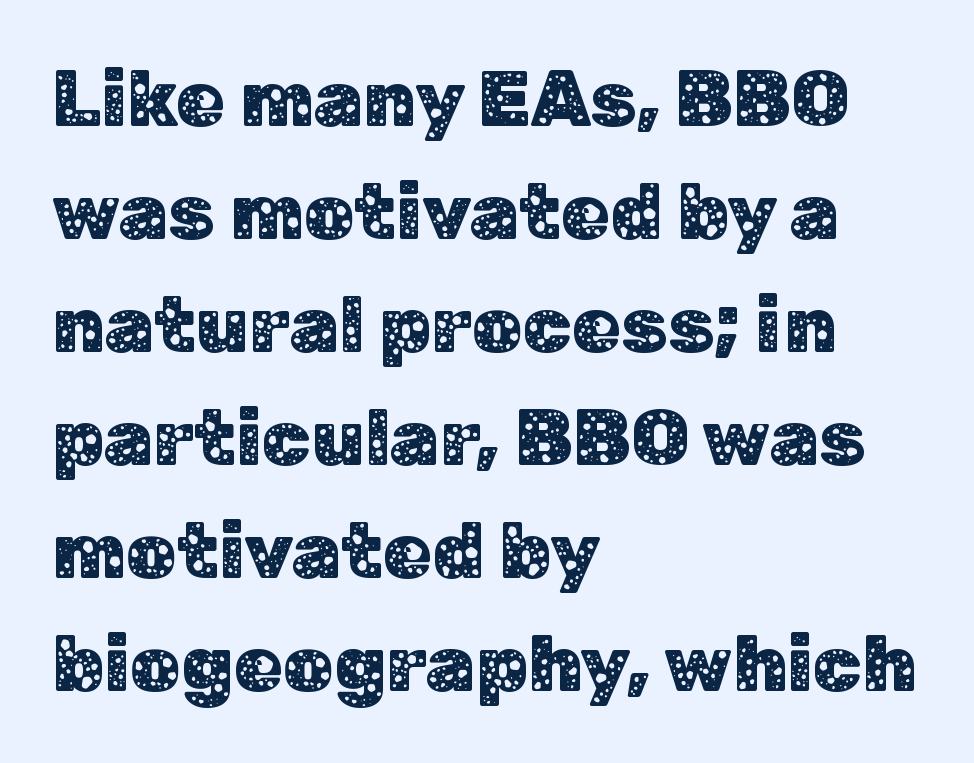
{"serif": "no", "italic": "no", "width": "normal", "stroke_contrast": "low", "x_height": "medium", "monospaced": "no", "underline": "no", "align": "left", "line_spacing": "normal", "line_spacing_ratio": 1.43, "letter_spacing": "normal", "letter_spacing_em": 0.0, "glyph_px": 79}
